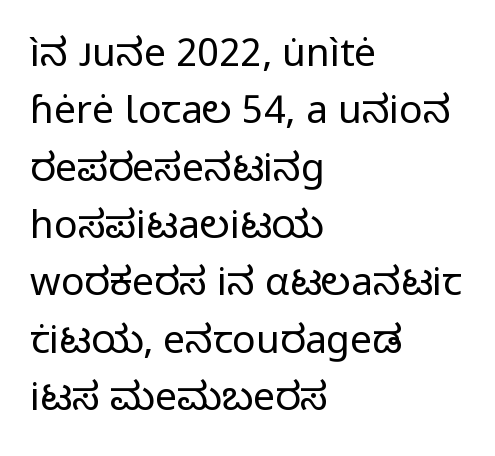
The vertical gap from one line to the next is medium. In terms of letterspacing, this is plain default setting. Grotesque or geometric, the face here clearly has no serifs. The font sits on the lighter half of the weight spectrum, regular included. The words here are not underlined.
